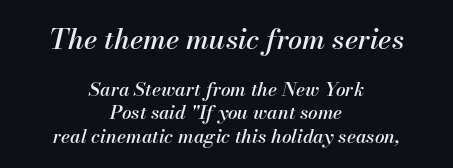
{"italic": "yes", "lean": "right", "slant_degrees": 13, "width": "normal", "stroke_contrast": "medium", "x_height": "small", "monospaced": "no", "underline": "no", "align": "center", "line_spacing_ratio": 1.23, "letter_spacing": "normal", "letter_spacing_em": 0.0, "larger_block": "first", "size_ratio": 1.47, "glyph_px": 28}
